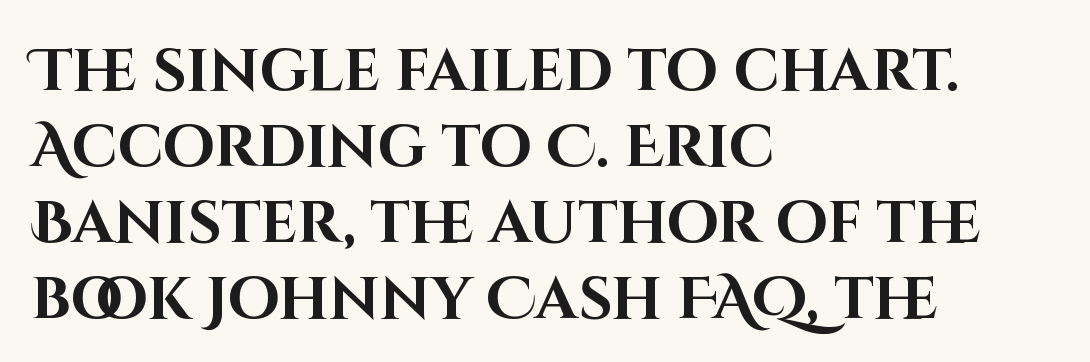
{"serif": "no", "italic": "no", "bold": "yes", "weight": "bold", "width": "normal", "stroke_contrast": "high", "x_height": "large", "monospaced": "no", "underline": "no", "align": "left", "line_spacing": "normal", "line_spacing_ratio": 1.29, "letter_spacing": "normal", "letter_spacing_em": 0.0, "glyph_px": 59}
